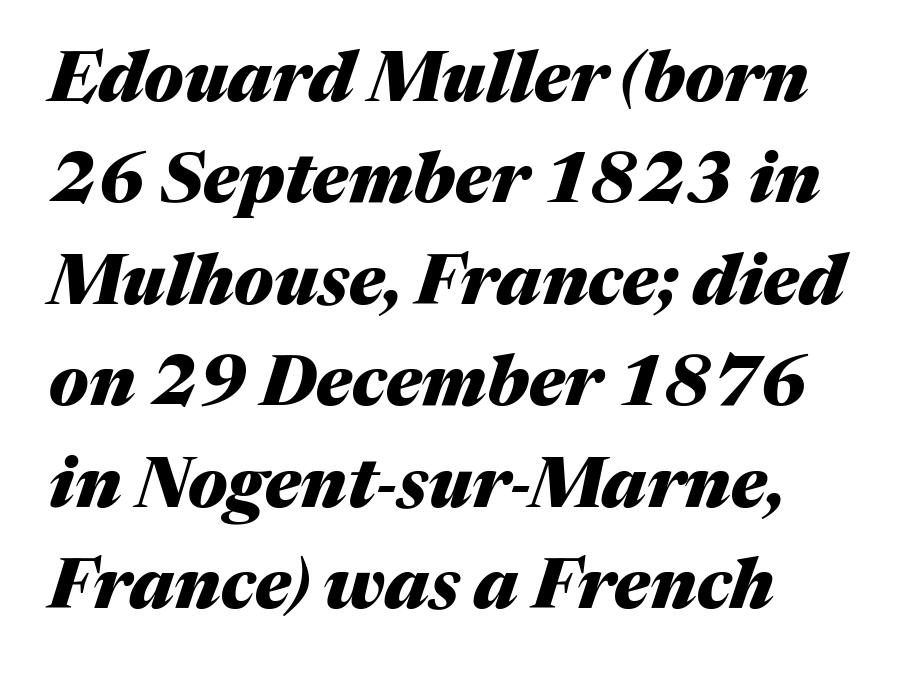
Q: Is the text bold? A: Yes.
Q: Is the text italic (slanted)? A: Yes, it leans right by about 17 degrees.
Q: Is the text underlined? A: No.
Q: How is the paragraph aligned? A: Left-aligned.
Q: Is the spacing between letters normal or unusually wide? A: Normal.
Q: Is the spacing between lines tight, normal or loose? A: Normal.
Q: Width (condensed, normal, or wide)? A: Normal.
Q: Stroke contrast? A: Medium.
Q: x-height? A: Medium.
Q: Monospaced? A: No.
